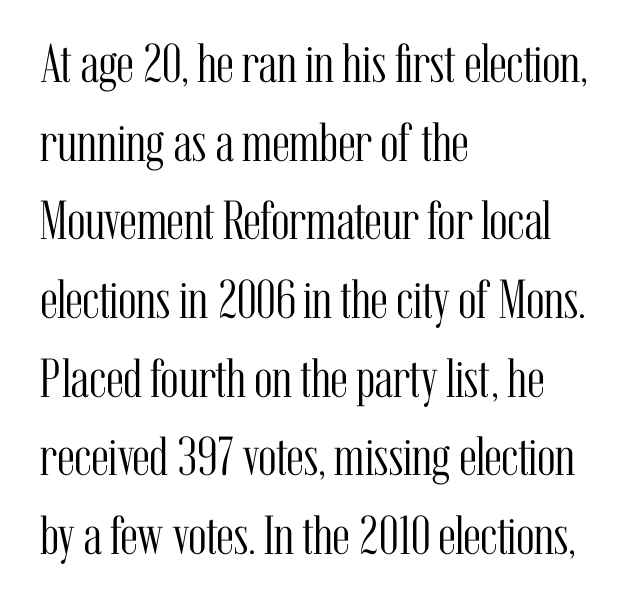
Q: Is the text bold? A: No.
Q: Is the text italic (slanted)? A: No, it is upright.
Q: Is the typeface a serif or a sans-serif typeface? A: Serif.
Q: Is the text underlined? A: No.
Q: How is the paragraph aligned? A: Left-aligned.
Q: Is the spacing between letters normal or unusually wide? A: Normal.
Q: Is the spacing between lines tight, normal or loose? A: Normal.
Q: Width (condensed, normal, or wide)? A: Condensed.
Q: Stroke contrast? A: Medium.
Q: x-height? A: Medium.
Q: Monospaced? A: No.
